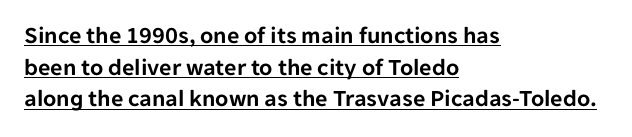
Italic: no, the glyphs are upright roman. Summary of vertical rhythm: regular, with standard interline spacing. Check the space under the baseline: a stroke is drawn there. Default kerning and tracking; the words read as compact shapes. In CSS terms this would be text-align: left.
